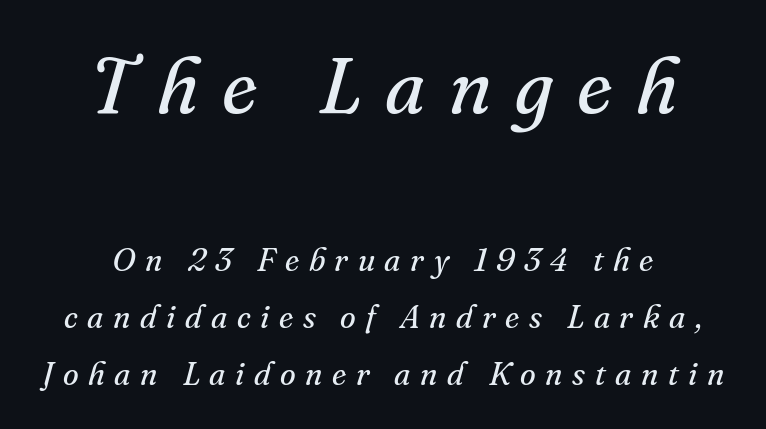
Q: Is the text bold? A: No.
Q: Is the text italic (slanted)? A: Yes, it leans right by about 16 degrees.
Q: Is the typeface a serif or a sans-serif typeface? A: Serif.
Q: Is the text underlined? A: No.
Q: How is the paragraph aligned? A: Centered.
Q: Is the spacing between letters normal or unusually wide? A: Unusually wide.
Q: Which block of text is set in a larger size, the first (top) or the second (bottom)? A: The first (top) one.
Q: Width (condensed, normal, or wide)? A: Normal.
Q: Stroke contrast? A: Medium.
Q: x-height? A: Small.
Q: Monospaced? A: No.
